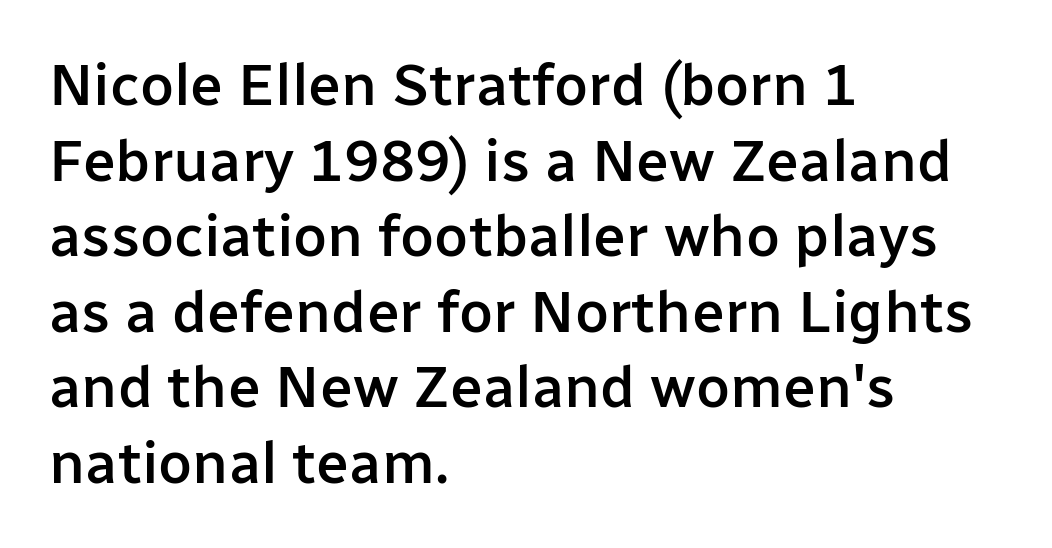
The image shows 59 px semibold sans-serif type, upright; set left-aligned, normal line spacing (1.28x), normal letter spacing, not underlined; low stroke contrast and a medium x-height.
